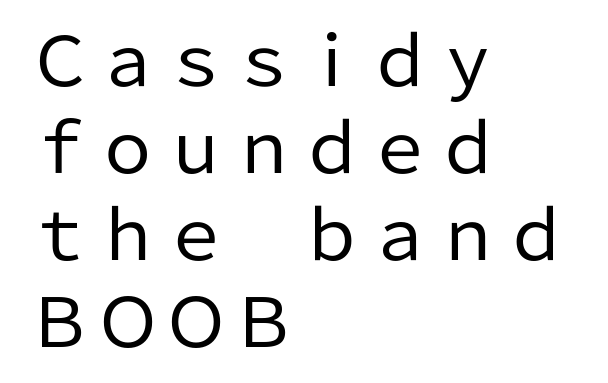
This block has exactly the height ordinary leading produces. Think of a printed novel: that variable character pitch is what you see here. No letter is thick-stroked: the sample isn't bold. Words float on clear page, feet unadorned.
